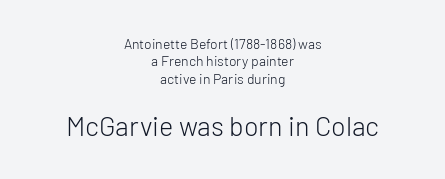
Q: Is the text bold? A: No.
Q: Is the text italic (slanted)? A: No, it is upright.
Q: Is the text underlined? A: No.
Q: How is the paragraph aligned? A: Centered.
Q: Is the spacing between letters normal or unusually wide? A: Normal.
Q: Is the spacing between lines tight, normal or loose? A: Normal.
Q: Which block of text is set in a larger size, the first (top) or the second (bottom)? A: The second (bottom) one.
